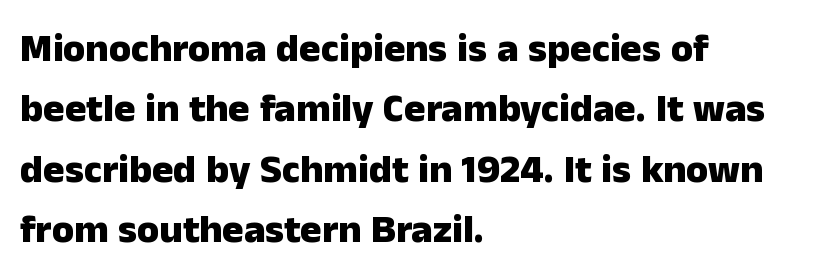
The text block is weighted toward the left margin, trailing off unevenly rightward. Italic? Not at all — the glyphs are vertical. Honestly, the letter spacing is just normal — you wouldn't notice it. Baseline-to-baseline distance is the conventional proportion of letter height. The characters look thick and weighty, a clear bold. Descenders hang freely into open space.
